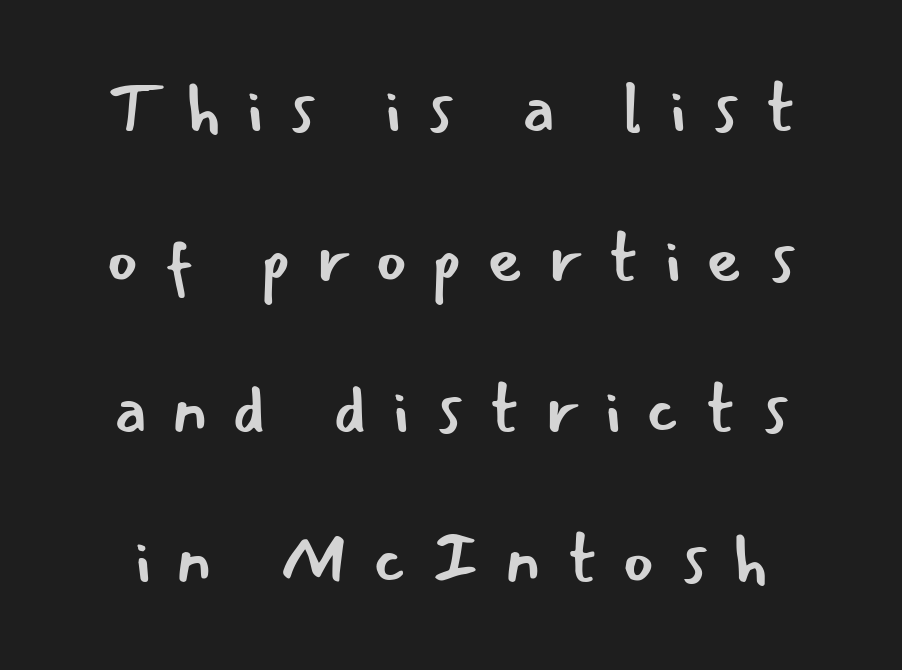
{"serif": "no", "italic": "no", "bold": "no", "weight": "regular", "width": "normal", "stroke_contrast": "low", "x_height": "small", "monospaced": "no", "underline": "no", "line_spacing": "loose", "line_spacing_ratio": 2.18, "letter_spacing": "wide", "letter_spacing_em": 0.36, "glyph_px": 69}
